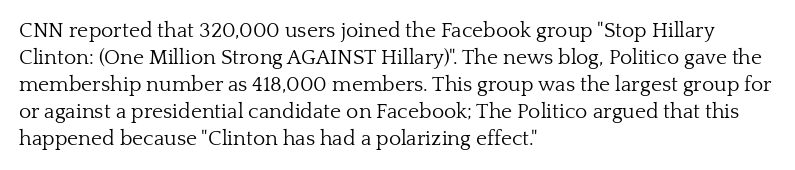
Q: Is the text bold? A: No.
Q: Is the text italic (slanted)? A: No, it is upright.
Q: Is the text underlined? A: No.
Q: How is the paragraph aligned? A: Left-aligned.
Q: Is the spacing between letters normal or unusually wide? A: Normal.
Q: Is the spacing between lines tight, normal or loose? A: Normal.
